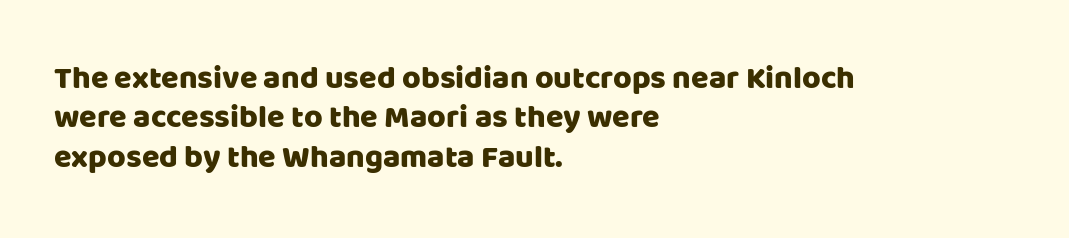
Character widths vary here, with narrow letters taking less room than wide ones. A typesetter would mark this as roman, not italic. Classification — sans serif. The ragged edge is on the right, which tells us the setting is flush left. Honestly, there is no underline to notice here at all. Look at the tracking — it's just the regular setting, nothing added.
